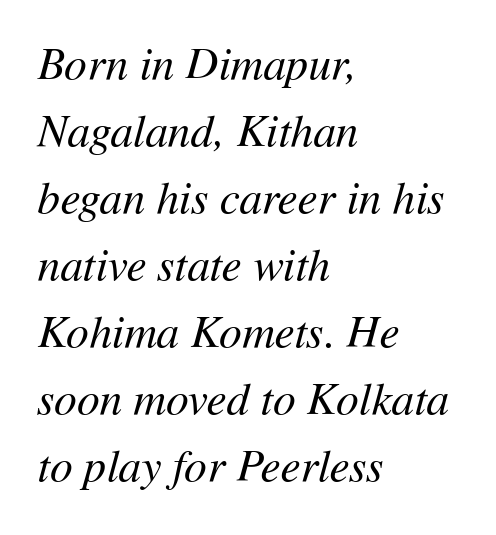
The image shows 45 px regular-weight type, italic (leaning right); set left-aligned, normal line spacing (1.49x), normal letter spacing, not underlined; medium stroke contrast and a medium x-height.
